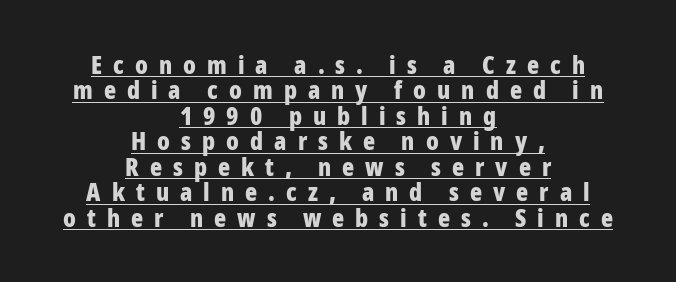
{"italic": "no", "bold": "yes", "underline": "yes", "align": "center", "line_spacing": "tight", "line_spacing_ratio": 1.02, "letter_spacing": "wide", "letter_spacing_em": 0.44, "glyph_px": 25}
